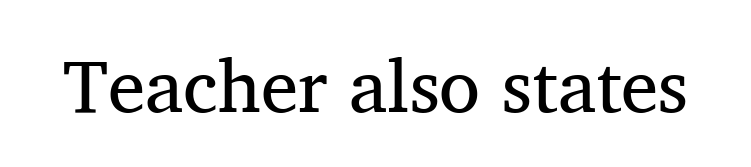
A roman cut, with each character standing at attention. The gaps between neighbouring characters are ordinary and unremarkable. The typeface chosen for these lines features serifs. The passage shown is typed in a proportional face where columns would drift. The weight would be labelled regular, book, light, or lighter still.
